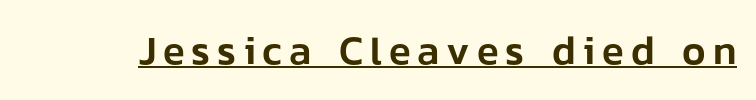
Q: Is the text italic (slanted)? A: No, it is upright.
Q: Is the typeface a serif or a sans-serif typeface? A: Sans-serif.
Q: Is the text underlined? A: Yes.
Q: Width (condensed, normal, or wide)? A: Normal.
Q: Stroke contrast? A: Low.
Q: x-height? A: Medium.
Q: Monospaced? A: No.
